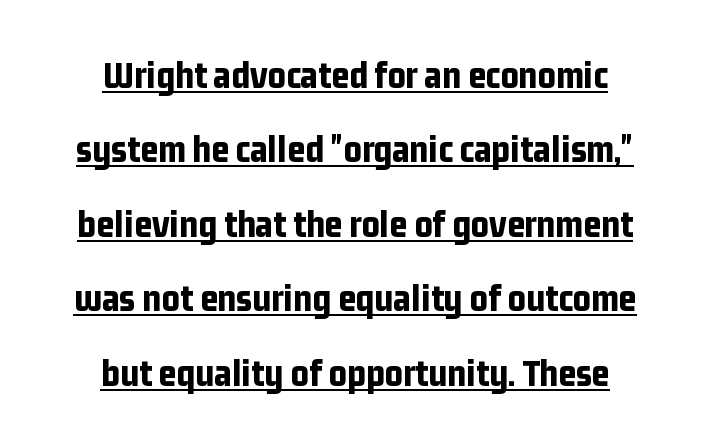
Q: Is the text bold? A: Yes.
Q: Is the text italic (slanted)? A: No, it is upright.
Q: Is the typeface a serif or a sans-serif typeface? A: Sans-serif.
Q: Is the text underlined? A: Yes.
Q: How is the paragraph aligned? A: Centered.
Q: Is the spacing between letters normal or unusually wide? A: Normal.
Q: Is the spacing between lines tight, normal or loose? A: Loose.
Q: Width (condensed, normal, or wide)? A: Condensed.
Q: Stroke contrast? A: Low.
Q: x-height? A: Medium.
Q: Monospaced? A: No.
